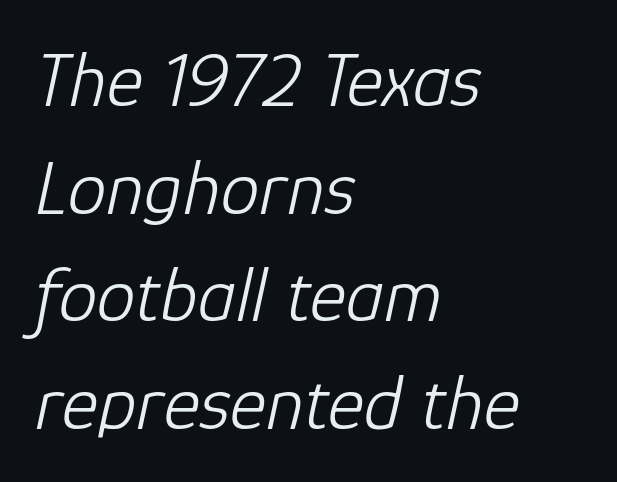
The image shows 78 px light type, italic (leaning right); set left-aligned, normal line spacing (1.38x), normal letter spacing, not underlined; low stroke contrast and a medium x-height.
